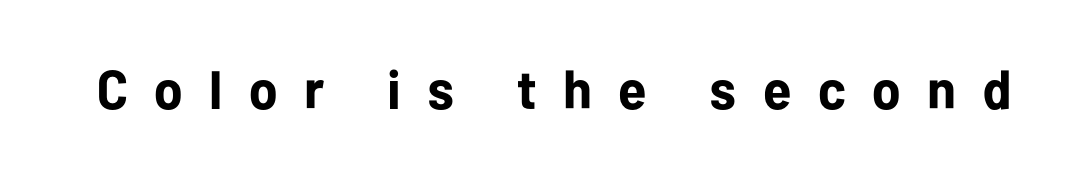
The image shows 54 px bold sans-serif type, upright; set unusually wide letter spacing (+0.49 em), not underlined; low stroke contrast and a medium x-height.
